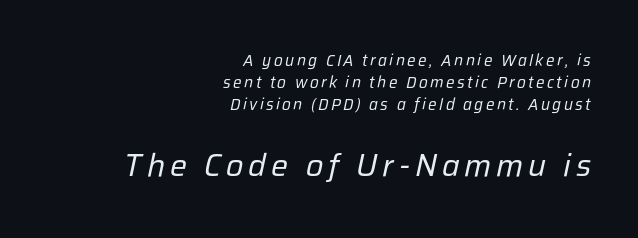
{"italic": "yes", "lean": "right", "slant_degrees": 12, "bold": "no", "weight": "regular", "width": "normal", "stroke_contrast": "low", "x_height": "medium", "monospaced": "no", "underline": "no", "align": "right", "line_spacing": "normal", "line_spacing_ratio": 1.38, "larger_block": "second", "size_ratio": 2.0, "glyph_px": 32}
